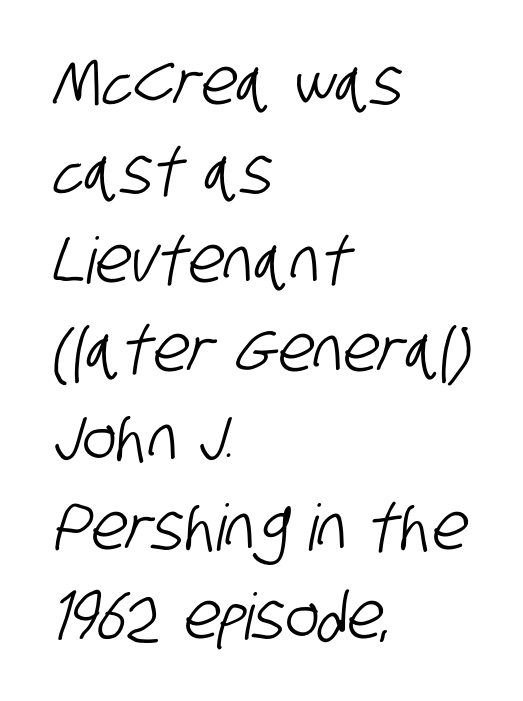
Q: Is the typeface a serif or a sans-serif typeface? A: Sans-serif.
Q: Is the text underlined? A: No.
Q: How is the paragraph aligned? A: Left-aligned.
Q: Is the spacing between letters normal or unusually wide? A: Normal.
Q: Is the spacing between lines tight, normal or loose? A: Normal.
Q: Width (condensed, normal, or wide)? A: Condensed.
Q: Stroke contrast? A: Low.
Q: x-height? A: Large.
Q: Monospaced? A: No.
